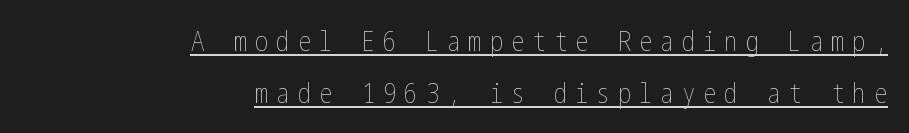
Does a line run under the words? Yes, clearly. Style check: upright. Is the block centered? No — it sits flush against the right margin. The space between consecutive lines is lavish. Is the stroke heavy? The answer is a plain regular-or-lighter.
